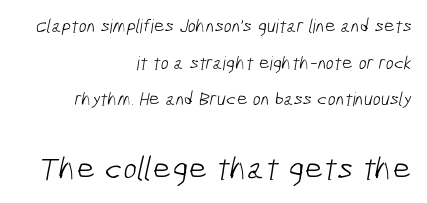
The image shows 33 px light, condensed sans-serif type; set right-aligned, loose line spacing (1.93x), normal letter spacing, not underlined; the second (bottom) block is 1.74x larger; low stroke contrast and a medium x-height.
